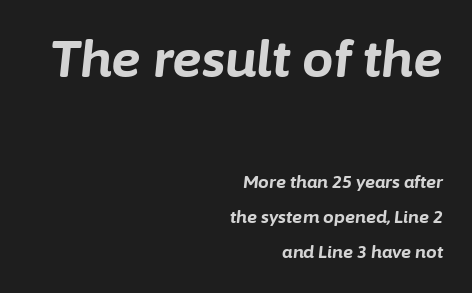
{"italic": "yes", "lean": "right", "slant_degrees": 6, "bold": "yes", "weight": "bold", "width": "normal", "stroke_contrast": "low", "x_height": "medium", "monospaced": "no", "underline": "no", "align": "right", "line_spacing": "loose", "line_spacing_ratio": 2.05, "letter_spacing": "normal", "letter_spacing_em": 0.0, "larger_block": "first", "size_ratio": 2.94, "glyph_px": 50}
